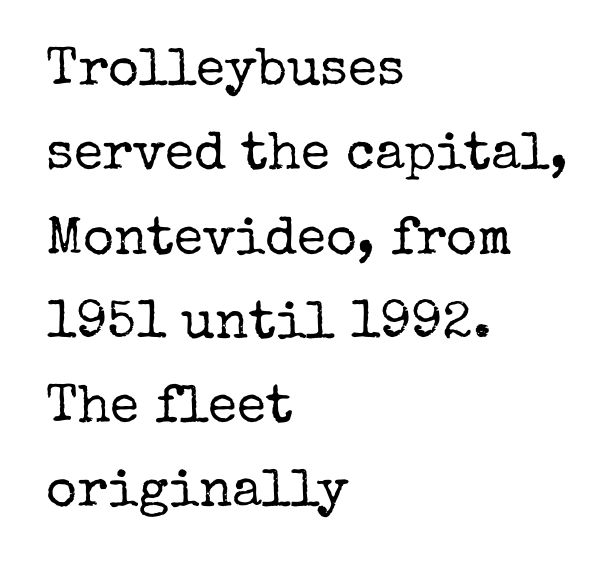
{"serif": "yes", "italic": "no", "bold": "no", "weight": "regular", "width": "normal", "stroke_contrast": "low", "x_height": "medium", "monospaced": "no", "underline": "no", "align": "left", "line_spacing": "normal", "line_spacing_ratio": 1.59, "letter_spacing": "normal", "letter_spacing_em": 0.0, "glyph_px": 53}
